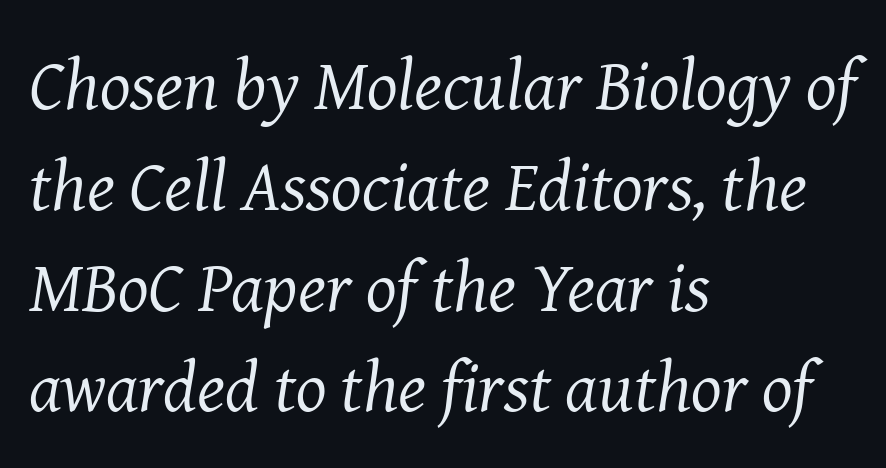
The image shows 72 px regular-weight serif type, italic (leaning right); set left-aligned, normal line spacing (1.4x), normal letter spacing, not underlined; medium stroke contrast and a medium x-height.
